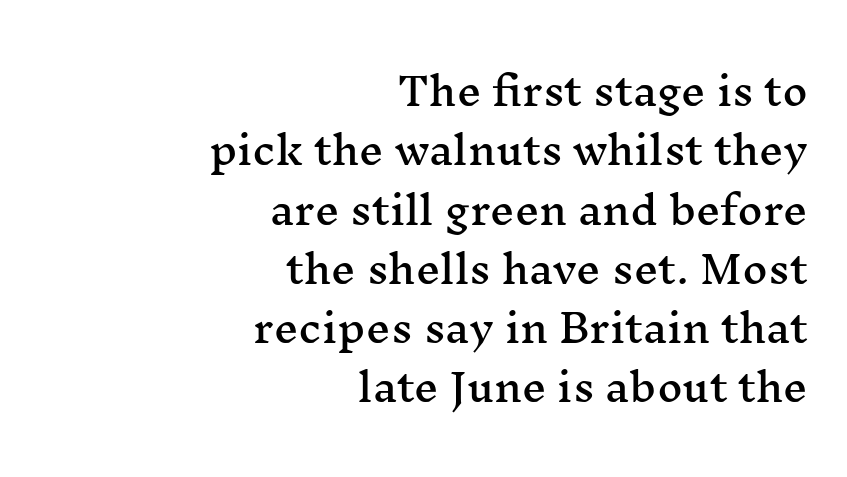
The image shows 39 px wide serif type, upright; set right-aligned, normal line spacing (1.52x), normal letter spacing, not underlined; medium stroke contrast and a medium x-height.
